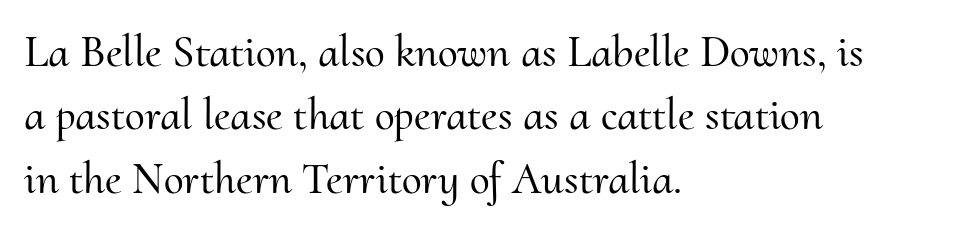
Q: Is the text italic (slanted)? A: No, it is upright.
Q: Is the typeface a serif or a sans-serif typeface? A: Serif.
Q: Is the text underlined? A: No.
Q: How is the paragraph aligned? A: Left-aligned.
Q: Is the spacing between letters normal or unusually wide? A: Normal.
Q: Is the spacing between lines tight, normal or loose? A: Normal.
Q: Width (condensed, normal, or wide)? A: Normal.
Q: Stroke contrast? A: Medium.
Q: x-height? A: Small.
Q: Monospaced? A: No.
